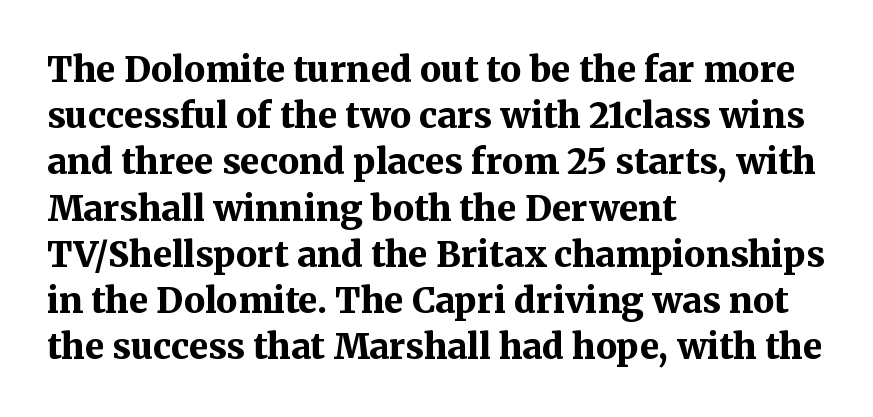
Underline: absent. This is serif lettering, the kind often seen in printed books. Each letter keeps its own natural width here, so spacing adapts to shape. Typesetter's note: full bold, strokes at maximum text heaviness. Quick note: interline space is typical. Honestly, the letter spacing is just normal — you wouldn't notice it.
